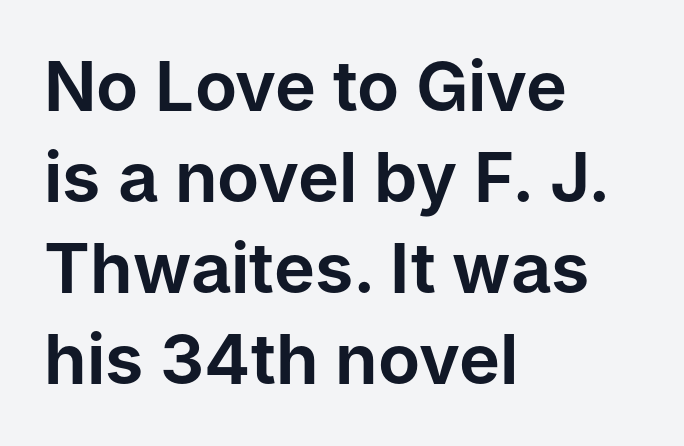
Q: Is the text italic (slanted)? A: No, it is upright.
Q: Is the typeface a serif or a sans-serif typeface? A: Sans-serif.
Q: Is the text underlined? A: No.
Q: How is the paragraph aligned? A: Left-aligned.
Q: Is the spacing between letters normal or unusually wide? A: Normal.
Q: Is the spacing between lines tight, normal or loose? A: Normal.
Q: Width (condensed, normal, or wide)? A: Normal.
Q: Stroke contrast? A: Low.
Q: x-height? A: Medium.
Q: Monospaced? A: No.
